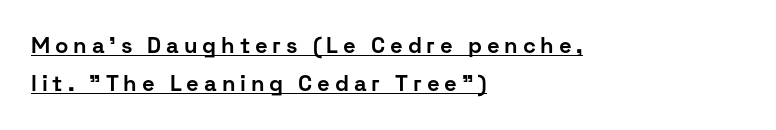
The image shows 22 px bold type, upright; set left-aligned, line spacing 1.73x, unusually wide letter spacing (+0.22 em), underlined.
